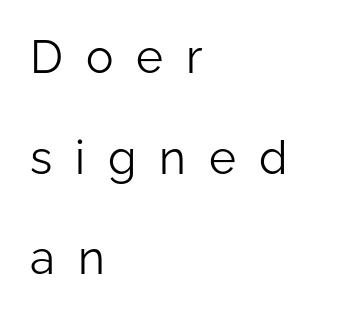
The image shows 46 px light sans-serif type, upright; set left-aligned, loose line spacing (2.19x), unusually wide letter spacing (+0.5 em), not underlined; low stroke contrast and a medium x-height.
